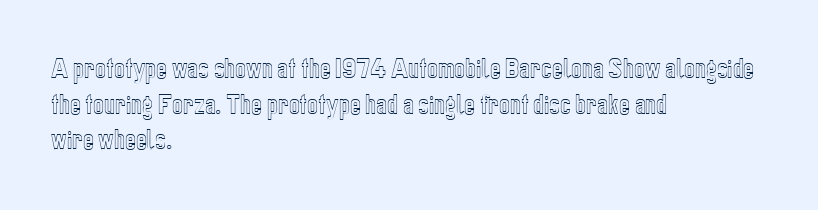
Every row of glyphs begins at an identical x-position on the left. The passage shown has conventional tracking throughout. A typesetter would mark this as roman, not italic. Letters rest on an invisible, unmarked baseline. In terms of leading, this rendering sits right in the middle.
